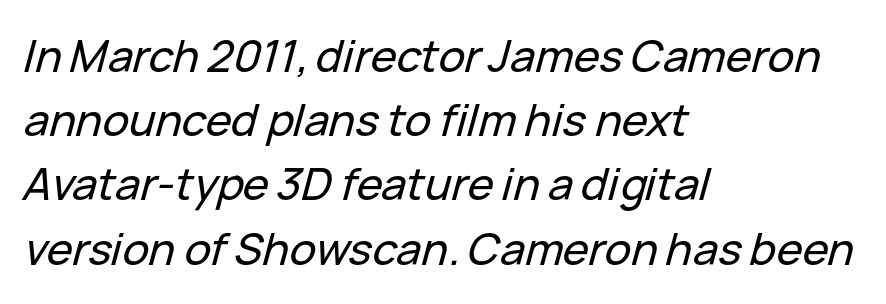
Q: Is the text italic (slanted)? A: Yes, it leans right by about 15 degrees.
Q: Is the text underlined? A: No.
Q: How is the paragraph aligned? A: Left-aligned.
Q: Is the spacing between letters normal or unusually wide? A: Normal.
Q: Is the spacing between lines tight, normal or loose? A: Normal.
Q: Width (condensed, normal, or wide)? A: Normal.
Q: Stroke contrast? A: Low.
Q: x-height? A: Medium.
Q: Monospaced? A: No.
